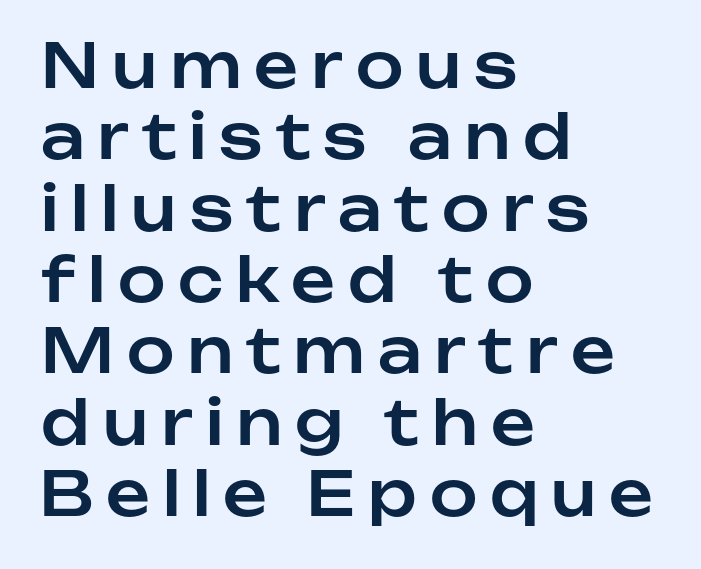
{"serif": "no", "italic": "no", "width": "normal", "stroke_contrast": "low", "x_height": "medium", "monospaced": "no", "underline": "no", "align": "left", "line_spacing_ratio": 1.17, "letter_spacing": "wide", "letter_spacing_em": 0.21, "glyph_px": 61}
